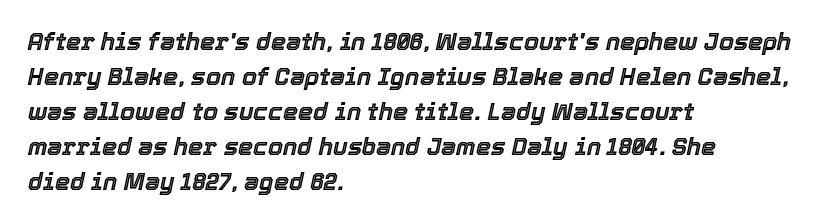
The image shows 24 px text type, italic (leaning right); set left-aligned, normal line spacing (1.46x), normal letter spacing, not underlined.
